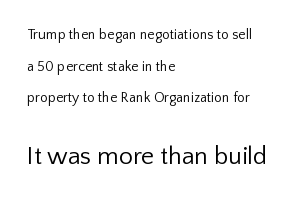
Q: Is the text bold? A: No.
Q: Is the text italic (slanted)? A: No, it is upright.
Q: Is the text underlined? A: No.
Q: How is the paragraph aligned? A: Left-aligned.
Q: Is the spacing between letters normal or unusually wide? A: Normal.
Q: Is the spacing between lines tight, normal or loose? A: Loose.
Q: Which block of text is set in a larger size, the first (top) or the second (bottom)? A: The second (bottom) one.
